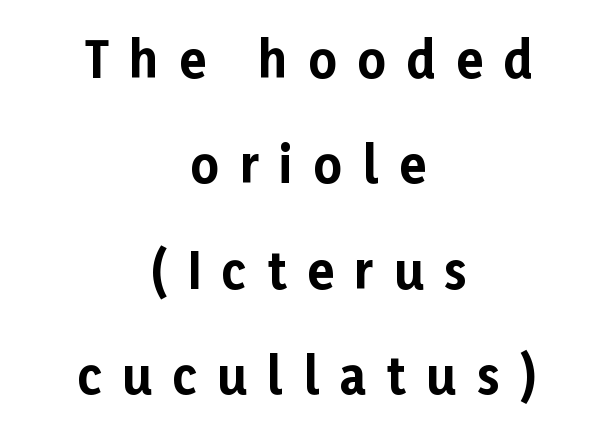
The image shows 49 px bold sans-serif type, upright; set centered, loose line spacing (2.15x), unusually wide letter spacing (+0.42 em), not underlined; low stroke contrast and a medium x-height.
